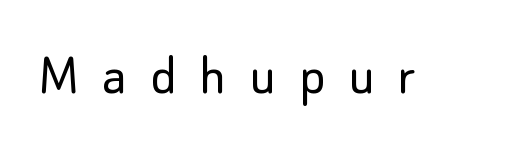
Q: Is the text bold? A: No.
Q: Is the text italic (slanted)? A: No, it is upright.
Q: Is the typeface a serif or a sans-serif typeface? A: Sans-serif.
Q: Is the text underlined? A: No.
Q: Is the spacing between letters normal or unusually wide? A: Unusually wide.
Q: Width (condensed, normal, or wide)? A: Normal.
Q: Stroke contrast? A: Low.
Q: x-height? A: Small.
Q: Monospaced? A: No.
